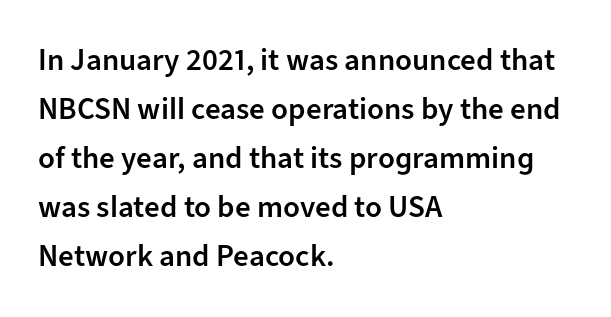
The image shows 31 px semibold sans-serif type, upright; set left-aligned, normal line spacing (1.58x), normal letter spacing, not underlined; low stroke contrast and a medium x-height.
